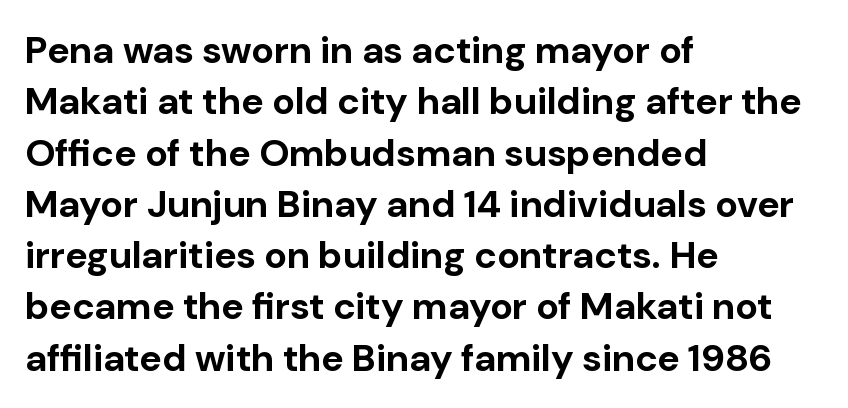
The image shows 38 px bold sans-serif type, upright; set left-aligned, normal line spacing (1.35x), normal letter spacing, not underlined; low stroke contrast and a medium x-height.
